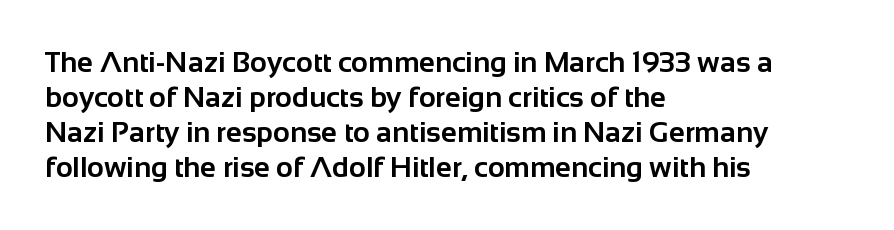
Rule under the text: the space is simply empty. Short and long lines alike share a common starting point at left. The glyphs in this specimen are sans serif. Plenty of ink on the page — the face is bold. The type is set solid horizontally, with unmodified tracking. The rendering uses natural spacing where letterforms have individual widths.
